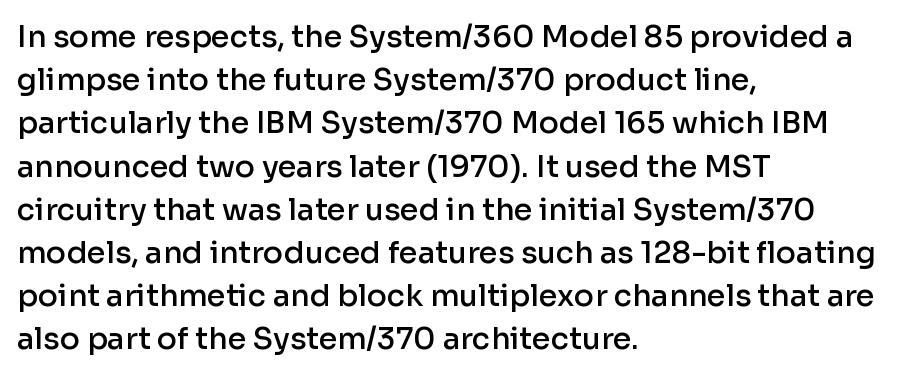
{"serif": "no", "italic": "no", "bold": "semi", "weight": "semibold", "width": "normal", "stroke_contrast": "low", "x_height": "medium", "monospaced": "no", "underline": "no", "align": "left", "line_spacing": "normal", "line_spacing_ratio": 1.44, "letter_spacing": "normal", "letter_spacing_em": 0.0, "glyph_px": 30}
